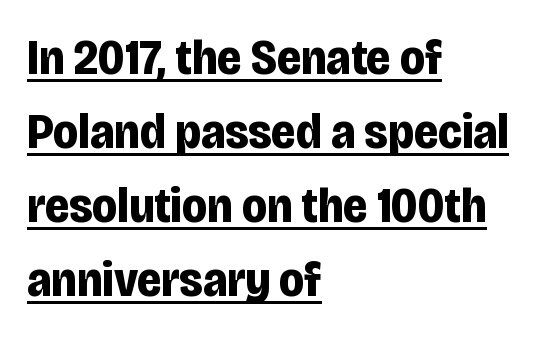
Q: Is the text bold? A: Yes.
Q: Is the text italic (slanted)? A: No, it is upright.
Q: Is the typeface a serif or a sans-serif typeface? A: Sans-serif.
Q: Is the text underlined? A: Yes.
Q: How is the paragraph aligned? A: Left-aligned.
Q: Is the spacing between letters normal or unusually wide? A: Normal.
Q: Is the spacing between lines tight, normal or loose? A: Normal.
Q: Width (condensed, normal, or wide)? A: Condensed.
Q: Stroke contrast? A: Low.
Q: x-height? A: Large.
Q: Monospaced? A: No.
